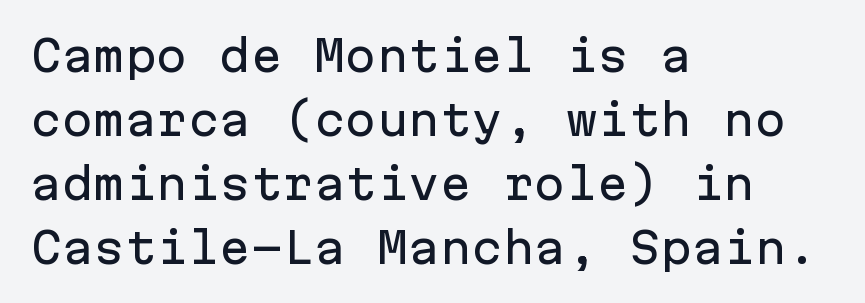
The image shows 42 px sans-serif type, upright, monospaced; set left-aligned, normal line spacing (1.52x), normal letter spacing, not underlined; low stroke contrast and a medium x-height.
